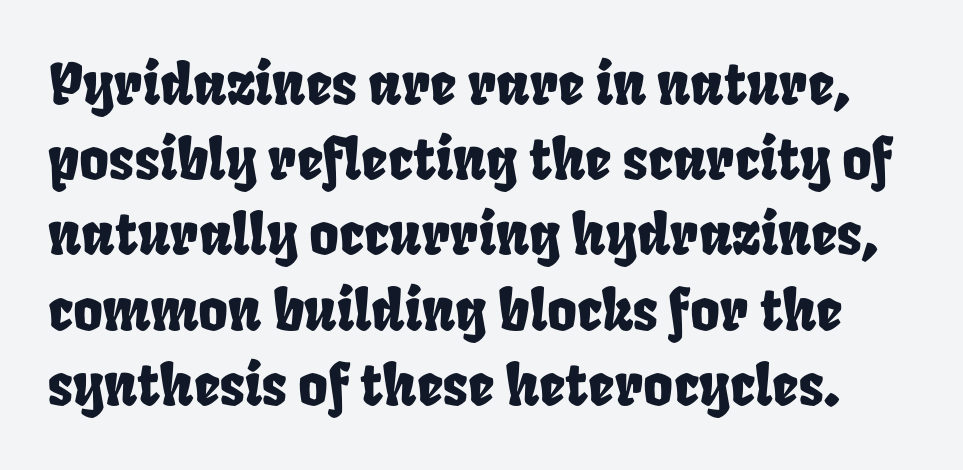
{"width": "condensed", "stroke_contrast": "low", "x_height": "large", "monospaced": "no", "underline": "no", "line_spacing": "normal", "line_spacing_ratio": 1.32, "letter_spacing": "normal", "letter_spacing_em": 0.0, "glyph_px": 57}
